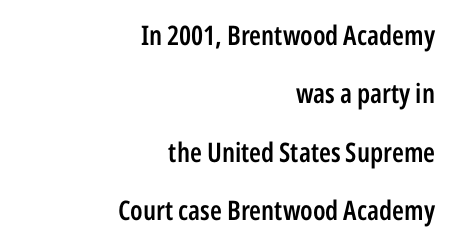
Q: Is the text bold? A: Semi-bold.
Q: Is the text italic (slanted)? A: No, it is upright.
Q: Is the text underlined? A: No.
Q: How is the paragraph aligned? A: Right-aligned.
Q: Is the spacing between letters normal or unusually wide? A: Normal.
Q: Is the spacing between lines tight, normal or loose? A: Loose.
